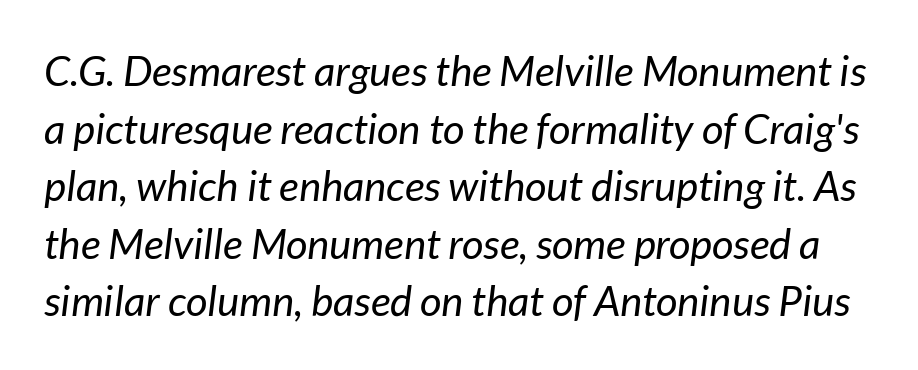
The image shows 42 px regular-weight type, italic (leaning right); set normal line spacing (1.37x), normal letter spacing, not underlined; low stroke contrast and a medium x-height.
